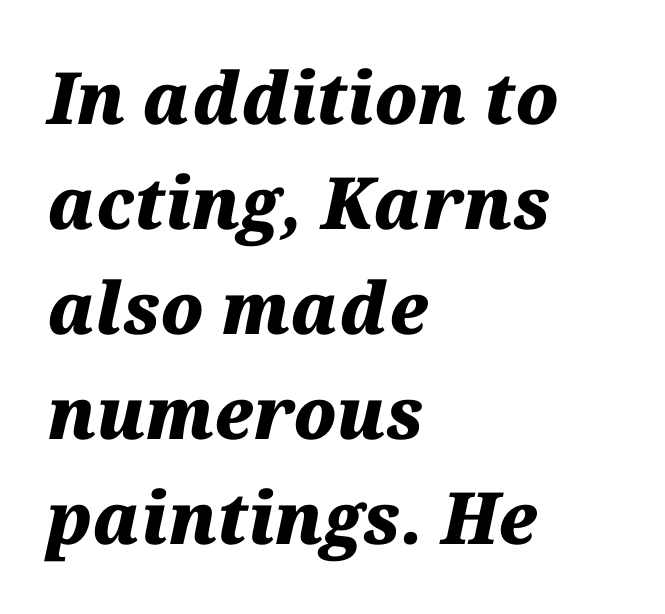
These lines keep a tight, regular rhythm from letter to letter. Varying glyph widths throughout — classic text-font behaviour. A student would call this left alignment; a typographer would say flush left, rag right. Unmarked baselines from the first word to the last. Does the lettering tilt? It does — this is italic.
